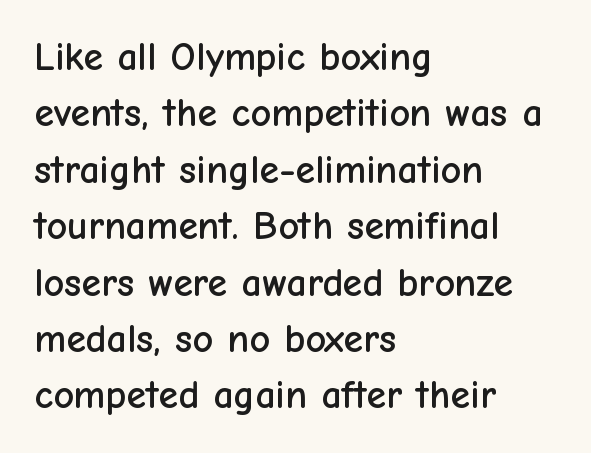
{"serif": "no", "italic": "no", "width": "normal", "stroke_contrast": "low", "x_height": "medium", "monospaced": "no", "underline": "no", "align": "left", "line_spacing": "normal", "line_spacing_ratio": 1.41, "letter_spacing": "normal", "letter_spacing_em": 0.0, "glyph_px": 40}
